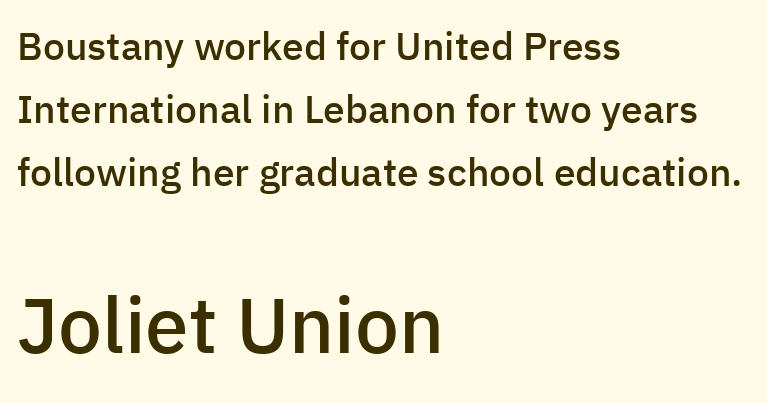
{"serif": "no", "italic": "no", "bold": "semi", "weight": "semibold", "width": "normal", "stroke_contrast": "low", "x_height": "medium", "monospaced": "no", "underline": "no", "align": "left", "line_spacing": "normal", "line_spacing_ratio": 1.61, "letter_spacing": "normal", "letter_spacing_em": 0.0, "larger_block": "second", "size_ratio": 2.0, "glyph_px": 78}
